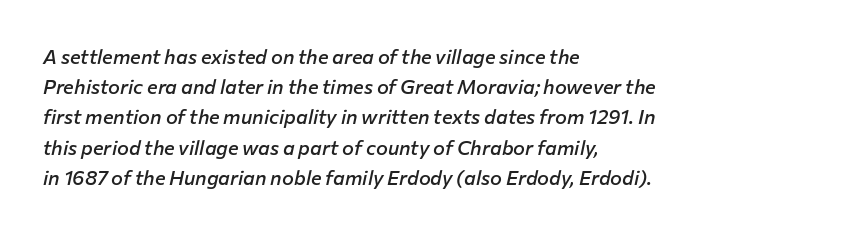
The image shows 20 px text type, italic (leaning right); set left-aligned, normal line spacing (1.51x), normal letter spacing, not underlined.
